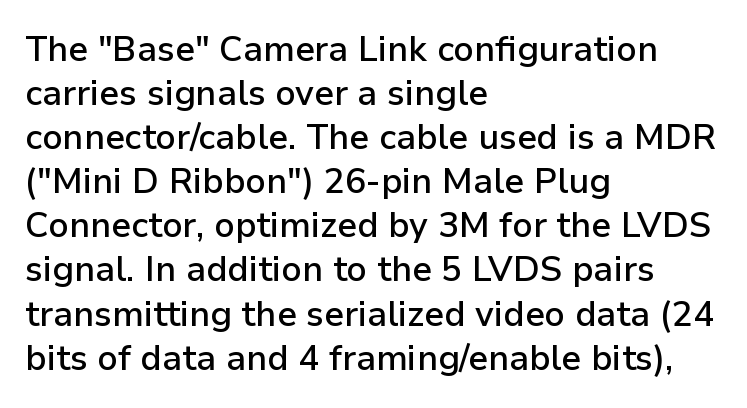
{"serif": "no", "italic": "no", "bold": "semi", "weight": "semibold", "width": "normal", "stroke_contrast": "low", "x_height": "medium", "monospaced": "no", "underline": "no", "align": "left", "line_spacing": "normal", "line_spacing_ratio": 1.26, "letter_spacing": "normal", "letter_spacing_em": 0.0, "glyph_px": 35}
